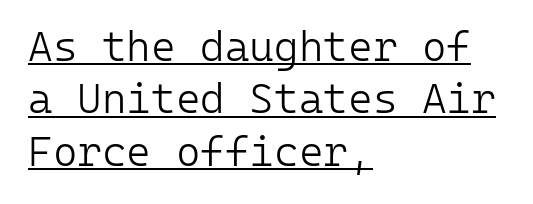
Q: Is the text bold? A: No.
Q: Is the text italic (slanted)? A: No, it is upright.
Q: Is the typeface a serif or a sans-serif typeface? A: Sans-serif.
Q: Is the text underlined? A: Yes.
Q: How is the paragraph aligned? A: Left-aligned.
Q: Is the spacing between letters normal or unusually wide? A: Normal.
Q: Is the spacing between lines tight, normal or loose? A: Normal.
Q: Width (condensed, normal, or wide)? A: Normal.
Q: Stroke contrast? A: Low.
Q: x-height? A: Medium.
Q: Monospaced? A: Yes.
